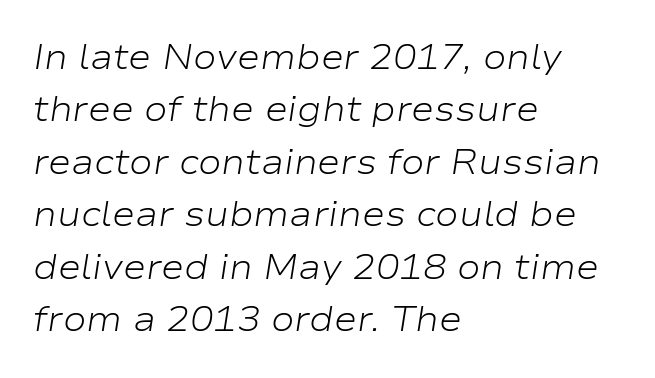
Q: Is the text bold? A: No.
Q: Is the text italic (slanted)? A: Yes, it leans right by about 9 degrees.
Q: Is the text underlined? A: No.
Q: How is the paragraph aligned? A: Left-aligned.
Q: Is the spacing between letters normal or unusually wide? A: Normal.
Q: Is the spacing between lines tight, normal or loose? A: Normal.
Q: Width (condensed, normal, or wide)? A: Wide.
Q: Stroke contrast? A: Low.
Q: x-height? A: Medium.
Q: Monospaced? A: No.
